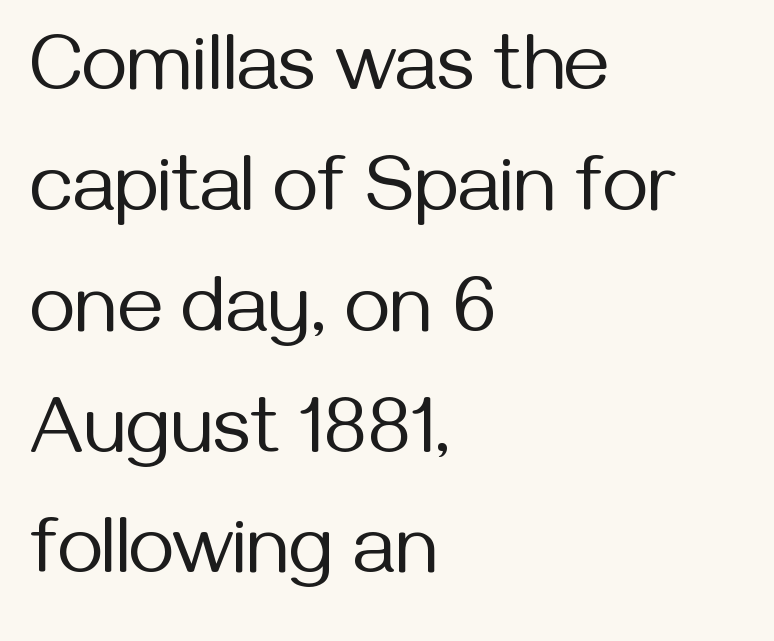
{"serif": "no", "italic": "no", "bold": "no", "weight": "regular", "width": "normal", "stroke_contrast": "medium", "x_height": "medium", "monospaced": "no", "underline": "no", "align": "left", "line_spacing": "normal", "line_spacing_ratio": 1.53, "letter_spacing": "normal", "letter_spacing_em": 0.0, "glyph_px": 79}
